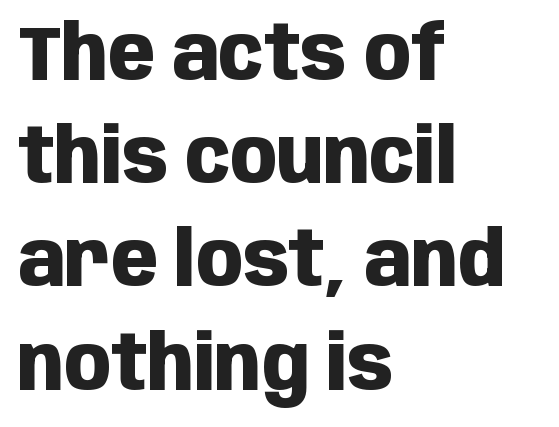
{"serif": "no", "italic": "no", "bold": "yes", "weight": "heavy", "width": "condensed", "stroke_contrast": "low", "x_height": "large", "monospaced": "no", "underline": "no", "align": "left", "line_spacing": "normal", "line_spacing_ratio": 1.34, "letter_spacing": "normal", "letter_spacing_em": 0.0, "glyph_px": 77}
